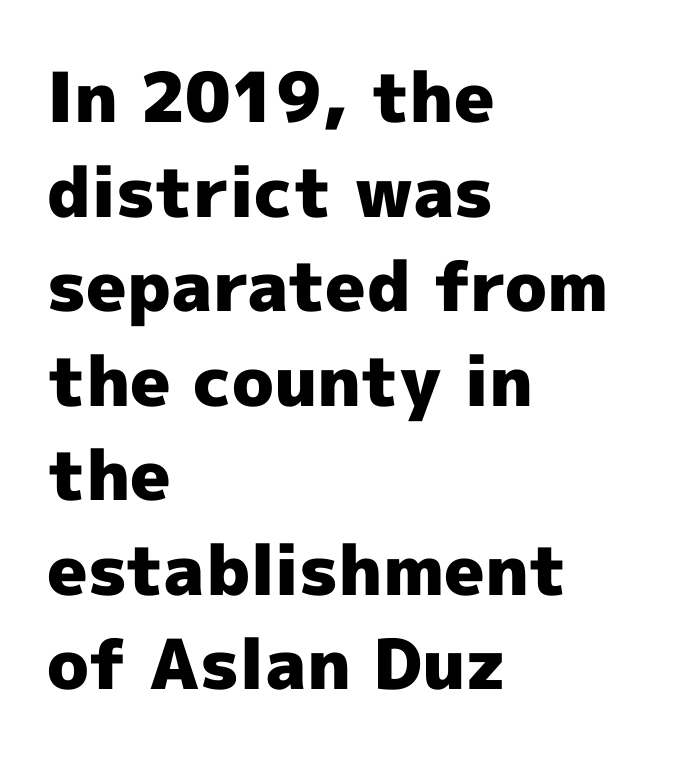
{"serif": "no", "italic": "no", "bold": "yes", "weight": "heavy", "width": "normal", "x_height": "medium", "monospaced": "no", "underline": "no", "align": "left", "line_spacing": "normal", "line_spacing_ratio": 1.37, "letter_spacing": "normal", "letter_spacing_em": 0.0, "glyph_px": 69}
